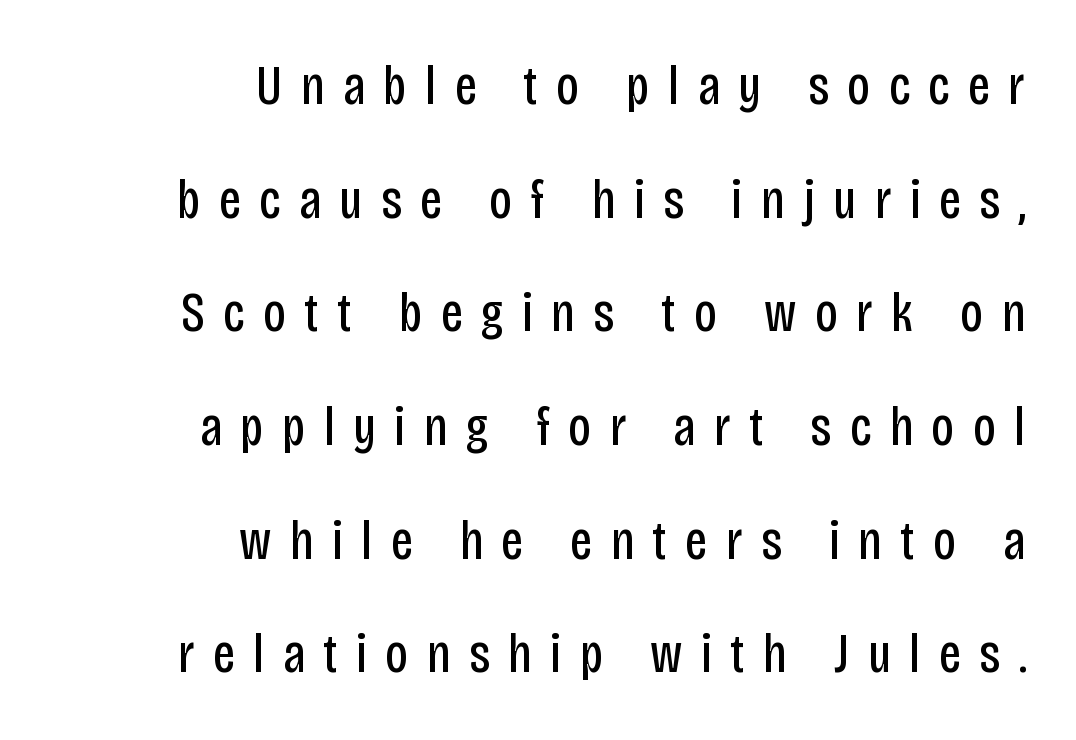
No chunkiness to these letters — they're not bold. Nope, no serifs anywhere on these letters. The paragraph shown leans on its right margin. The space directly below the letters is spotless. This sample uses expanded letter spacing, leaving extra air between glyphs. Vertically, the passage feels expansive, rows floating well apart.
